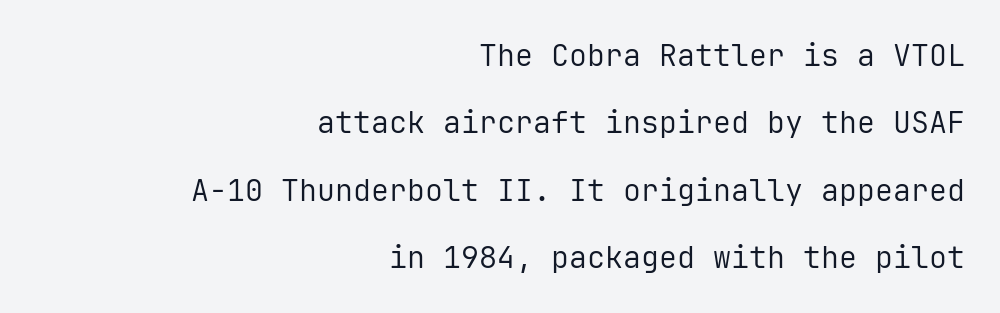
Q: Is the text bold? A: No.
Q: Is the text italic (slanted)? A: No, it is upright.
Q: Is the typeface a serif or a sans-serif typeface? A: Sans-serif.
Q: Is the text underlined? A: No.
Q: How is the paragraph aligned? A: Right-aligned.
Q: Is the spacing between letters normal or unusually wide? A: Normal.
Q: Is the spacing between lines tight, normal or loose? A: Loose.
Q: Width (condensed, normal, or wide)? A: Normal.
Q: Stroke contrast? A: Low.
Q: x-height? A: Medium.
Q: Monospaced? A: Yes.
